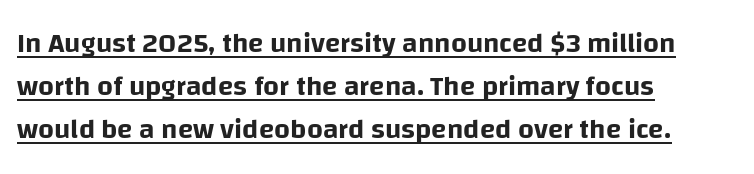
The axis of the letterforms is exactly vertical. This rendering features underlined lettering. These lines keep a tight, regular rhythm from letter to letter. Horizontal bands of white between lines are of average thickness.
